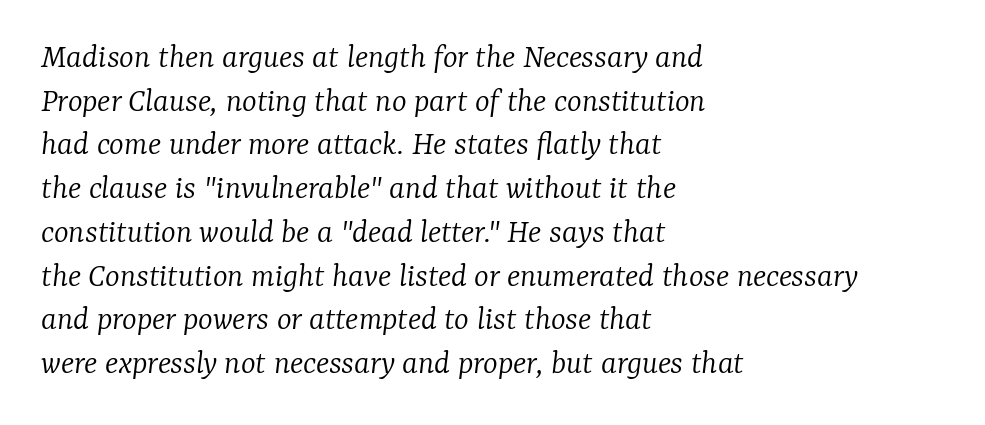
{"serif": "yes", "italic": "yes", "lean": "right", "slant_degrees": 7, "bold": "no", "weight": "light", "width": "normal", "stroke_contrast": "low", "x_height": "medium", "monospaced": "no", "underline": "no", "align": "left", "line_spacing": "normal", "line_spacing_ratio": 1.25, "letter_spacing": "normal", "letter_spacing_em": 0.0, "glyph_px": 35}
